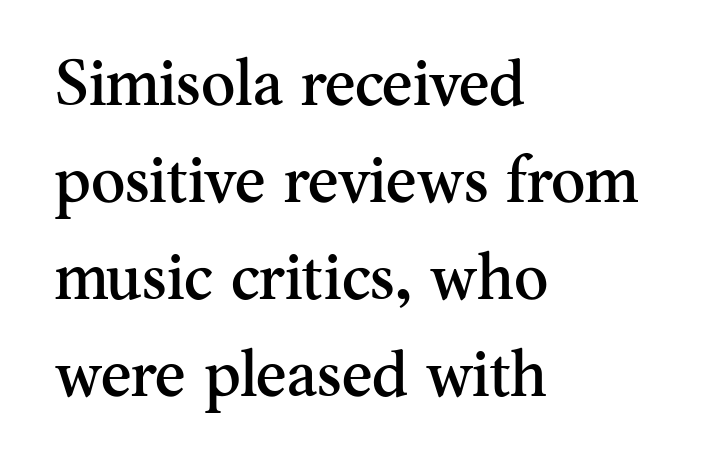
Q: Is the text italic (slanted)? A: No, it is upright.
Q: Is the typeface a serif or a sans-serif typeface? A: Serif.
Q: Is the text underlined? A: No.
Q: How is the paragraph aligned? A: Left-aligned.
Q: Is the spacing between letters normal or unusually wide? A: Normal.
Q: Is the spacing between lines tight, normal or loose? A: Normal.
Q: Width (condensed, normal, or wide)? A: Normal.
Q: Stroke contrast? A: Medium.
Q: x-height? A: Small.
Q: Monospaced? A: No.
